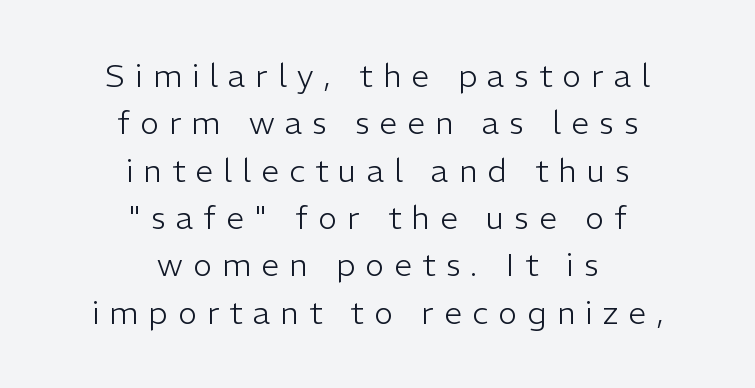
Q: Is the text bold? A: No.
Q: Is the text italic (slanted)? A: No, it is upright.
Q: Is the typeface a serif or a sans-serif typeface? A: Sans-serif.
Q: Is the text underlined? A: No.
Q: How is the paragraph aligned? A: Centered.
Q: Is the spacing between letters normal or unusually wide? A: Unusually wide.
Q: Is the spacing between lines tight, normal or loose? A: Normal.
Q: Width (condensed, normal, or wide)? A: Normal.
Q: Stroke contrast? A: Low.
Q: x-height? A: Medium.
Q: Monospaced? A: No.
